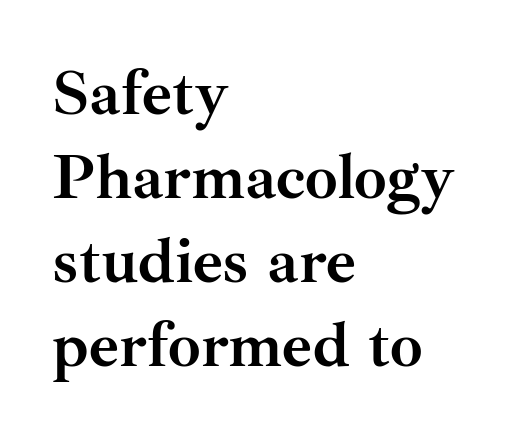
{"serif": "yes", "italic": "no", "bold": "yes", "weight": "semibold", "width": "normal", "stroke_contrast": "medium", "x_height": "small", "monospaced": "no", "underline": "no", "align": "left", "line_spacing": "normal", "line_spacing_ratio": 1.29, "letter_spacing": "normal", "letter_spacing_em": 0.0, "glyph_px": 65}
